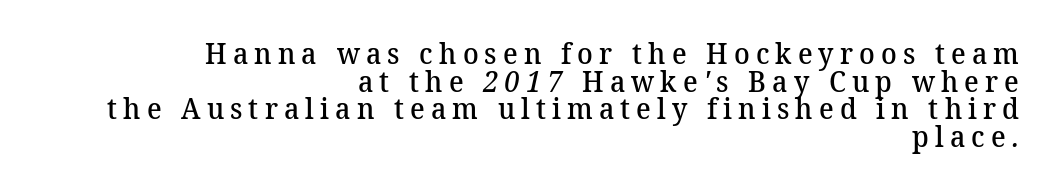
Each new line begins almost immediately beneath the previous one. The rendering anchors every line to the right-hand side. Is this a fixed-width face? No — the glyphs have proportional, varying widths. Serif or sans? Serif — the stroke terminals have little feet. As a designer I'd log this as weight 600, semibold.
